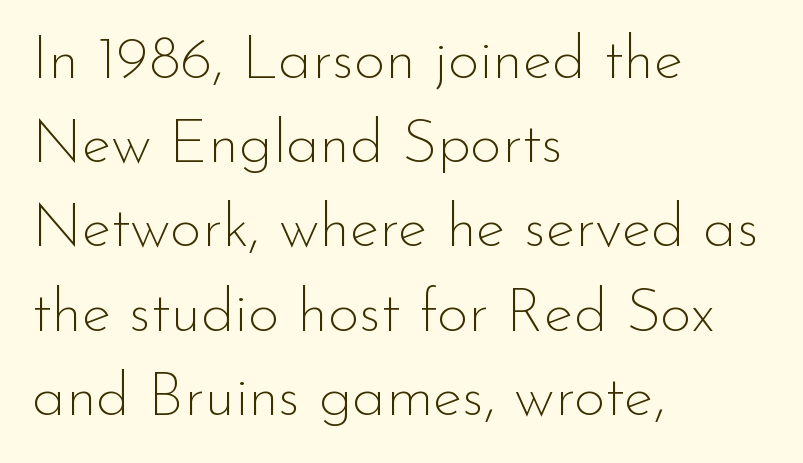
This sample keeps an unexceptional amount of space between lines. Posture: upright roman. Summary of weight: not heavy and not bold. The face used here is proportionally spaced, like ordinary book or web type.
